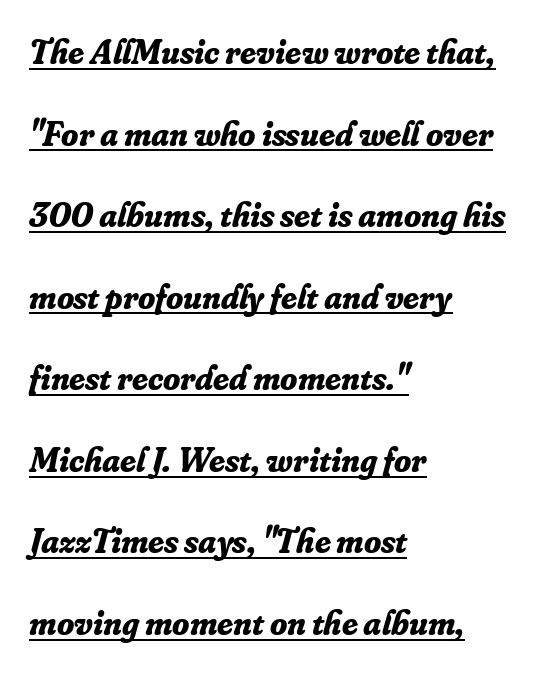
{"serif": "yes", "italic": "yes", "lean": "right", "slant_degrees": 16, "bold": "yes", "weight": "bold", "width": "normal", "stroke_contrast": "low", "x_height": "small", "monospaced": "no", "underline": "yes", "align": "left", "line_spacing": "loose", "line_spacing_ratio": 2.33, "letter_spacing": "normal", "letter_spacing_em": 0.0, "glyph_px": 35}
